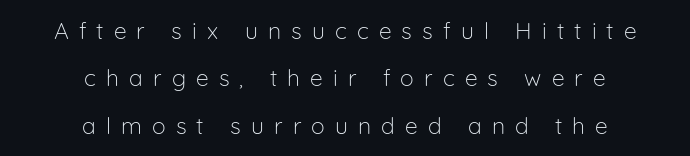
Q: Is the text bold? A: No.
Q: Is the text italic (slanted)? A: No, it is upright.
Q: Is the text underlined? A: No.
Q: How is the paragraph aligned? A: Centered.
Q: Is the spacing between letters normal or unusually wide? A: Unusually wide.
Q: Is the spacing between lines tight, normal or loose? A: Loose.
